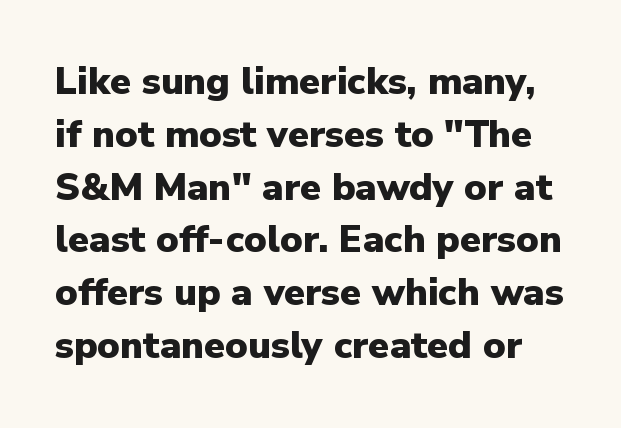
{"serif": "no", "italic": "no", "bold": "yes", "weight": "heavy", "width": "normal", "stroke_contrast": "low", "x_height": "medium", "monospaced": "no", "underline": "no", "line_spacing": "normal", "line_spacing_ratio": 1.39, "letter_spacing": "normal", "letter_spacing_em": 0.0, "glyph_px": 38}
